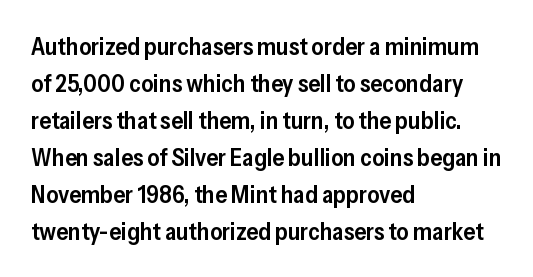
Leading matches the norm, producing a regular column. This is roman type, the default non-slanted kind. Students, note that the glyphs here touch the page at normal intervals. Anything drawn beneath the words? Only blank space.
